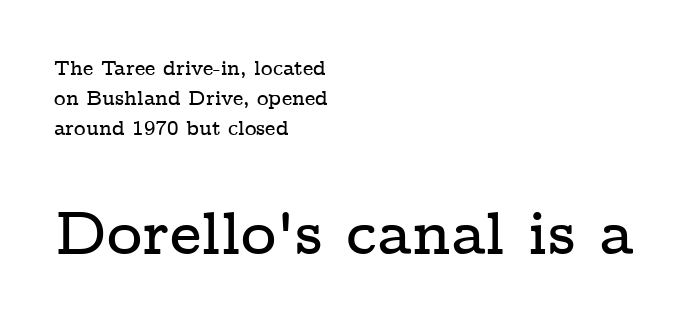
Q: Is the text italic (slanted)? A: No, it is upright.
Q: Is the typeface a serif or a sans-serif typeface? A: Serif.
Q: Is the text underlined? A: No.
Q: How is the paragraph aligned? A: Left-aligned.
Q: Is the spacing between letters normal or unusually wide? A: Normal.
Q: Is the spacing between lines tight, normal or loose? A: Normal.
Q: Which block of text is set in a larger size, the first (top) or the second (bottom)? A: The second (bottom) one.
Q: Width (condensed, normal, or wide)? A: Wide.
Q: Stroke contrast? A: Low.
Q: x-height? A: Medium.
Q: Monospaced? A: No.
